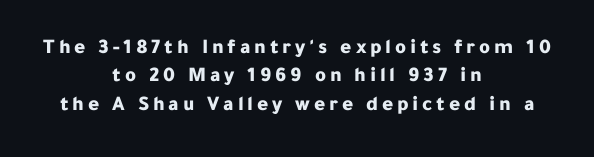
{"italic": "no", "bold": "yes", "underline": "no", "align": "center", "line_spacing": "normal", "line_spacing_ratio": 1.35, "glyph_px": 21}
